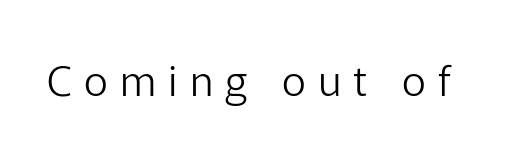
The image shows 42 px light sans-serif type, upright; set unusually wide letter spacing (+0.29 em), not underlined; low stroke contrast and a medium x-height.
